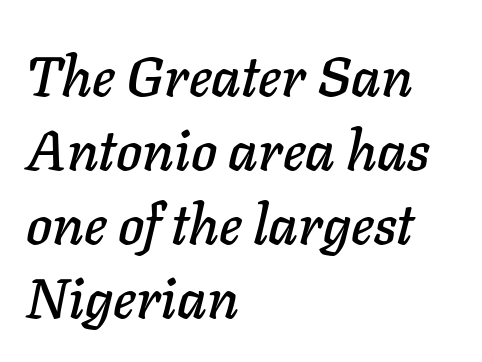
The image shows 56 px text type, italic (leaning right); set left-aligned, normal line spacing (1.32x), normal letter spacing, not underlined; low stroke contrast and a medium x-height.
